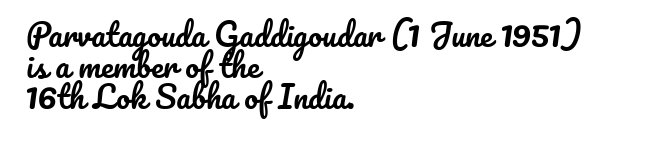
Q: Is the text italic (slanted)? A: Yes.
Q: Is the text underlined? A: No.
Q: How is the paragraph aligned? A: Left-aligned.
Q: Is the spacing between letters normal or unusually wide? A: Normal.
Q: Is the spacing between lines tight, normal or loose? A: Tight.
Q: Width (condensed, normal, or wide)? A: Normal.
Q: Stroke contrast? A: Low.
Q: x-height? A: Small.
Q: Monospaced? A: No.
